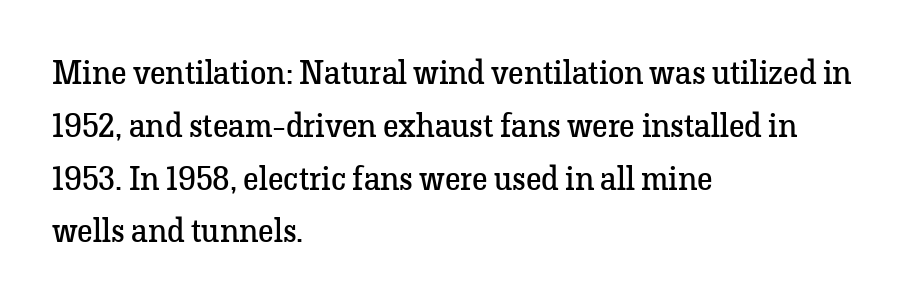
Q: Is the text bold? A: No.
Q: Is the text italic (slanted)? A: No, it is upright.
Q: Is the typeface a serif or a sans-serif typeface? A: Serif.
Q: Is the text underlined? A: No.
Q: How is the paragraph aligned? A: Left-aligned.
Q: Is the spacing between letters normal or unusually wide? A: Normal.
Q: Is the spacing between lines tight, normal or loose? A: Normal.
Q: Width (condensed, normal, or wide)? A: Normal.
Q: Stroke contrast? A: Low.
Q: x-height? A: Medium.
Q: Monospaced? A: No.
